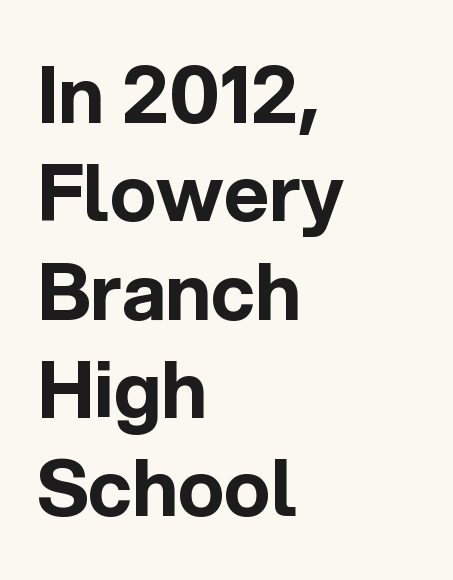
The image shows 78 px bold sans-serif type, upright; set left-aligned, normal line spacing (1.26x), normal letter spacing, not underlined; a medium x-height.
